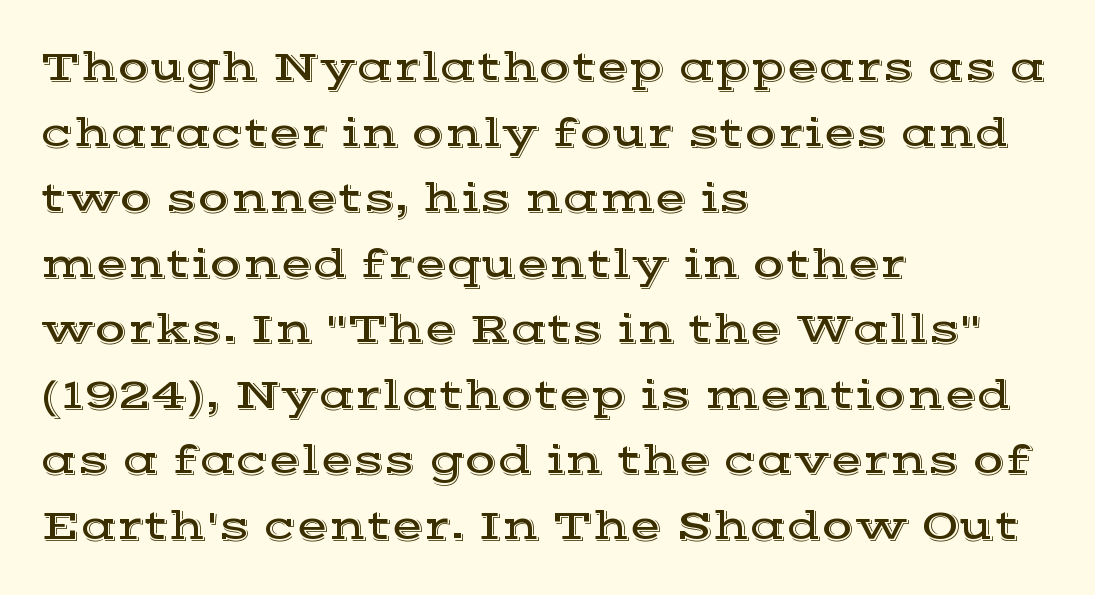
The image shows 42 px wide serif type, upright; set left-aligned, normal line spacing (1.56x), normal letter spacing, not underlined; a medium x-height.
